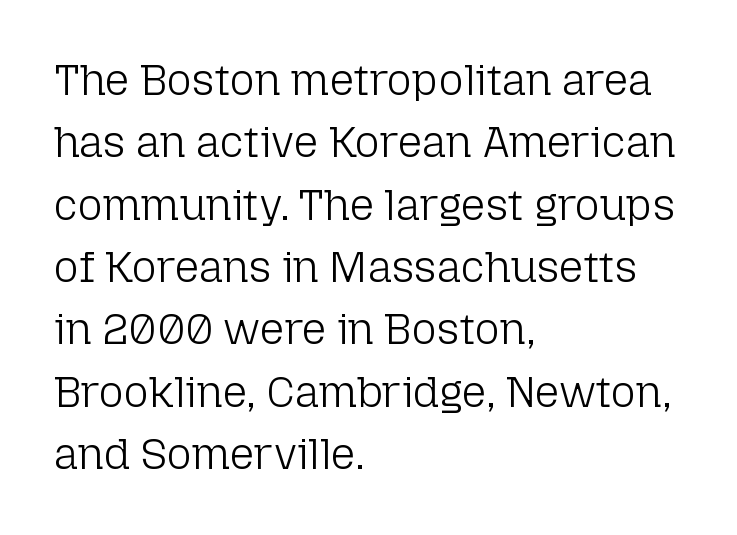
The image shows 43 px light sans-serif type, upright; set left-aligned, normal line spacing (1.45x), normal letter spacing, not underlined; low stroke contrast and a medium x-height.
